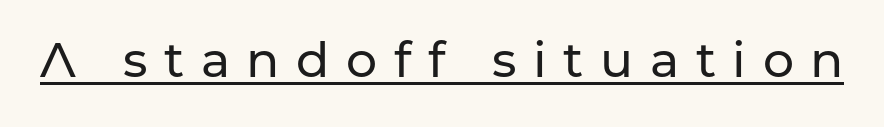
The image shows 49 px sans-serif type, upright; set unusually wide letter spacing (+0.34 em), underlined; low stroke contrast and a medium x-height.
